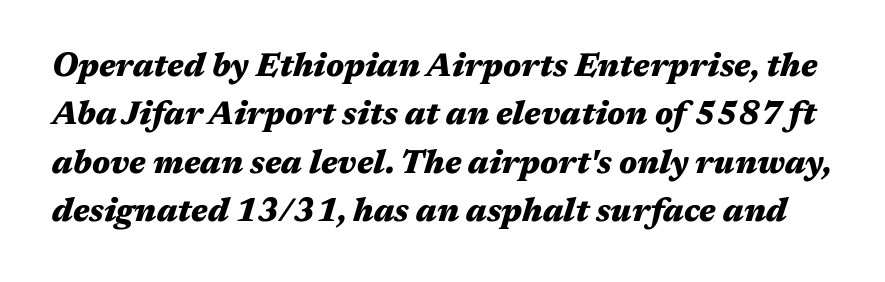
Q: Is the text bold? A: Yes.
Q: Is the text italic (slanted)? A: Yes, it leans right by about 17 degrees.
Q: Is the text underlined? A: No.
Q: Is the spacing between letters normal or unusually wide? A: Normal.
Q: Is the spacing between lines tight, normal or loose? A: Normal.
Q: Width (condensed, normal, or wide)? A: Wide.
Q: Stroke contrast? A: Medium.
Q: x-height? A: Medium.
Q: Monospaced? A: No.
